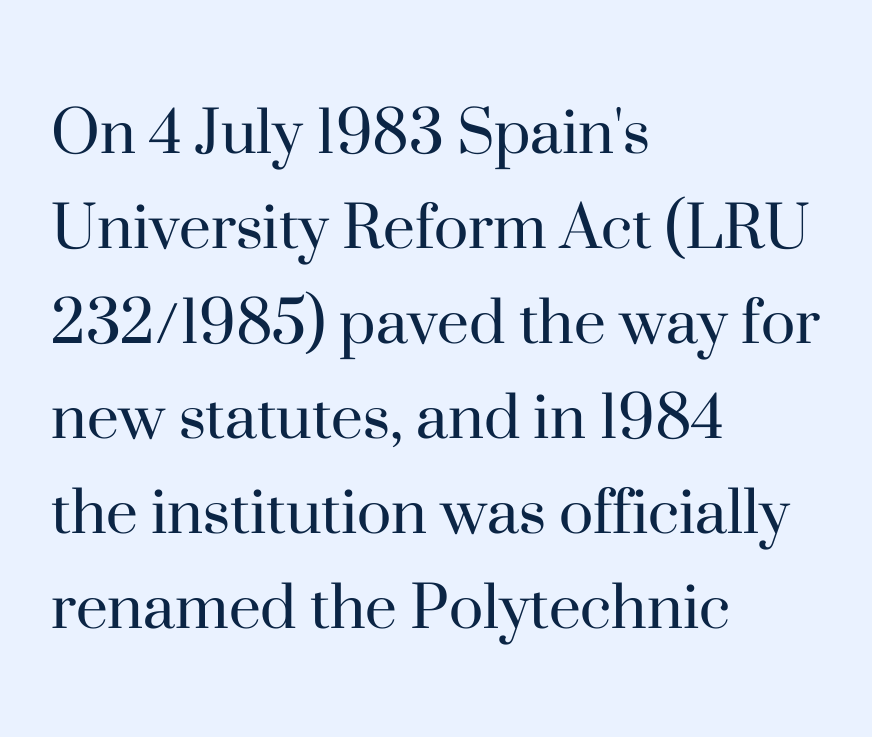
Short note: letters normally spaced. The characters display serif detailing at their extremities. Does the copy run flush right? No — it runs flush left. The line-height multiplier appears to be the usual default. The letters stand upright; this is a roman face. Quick note: underline off.
